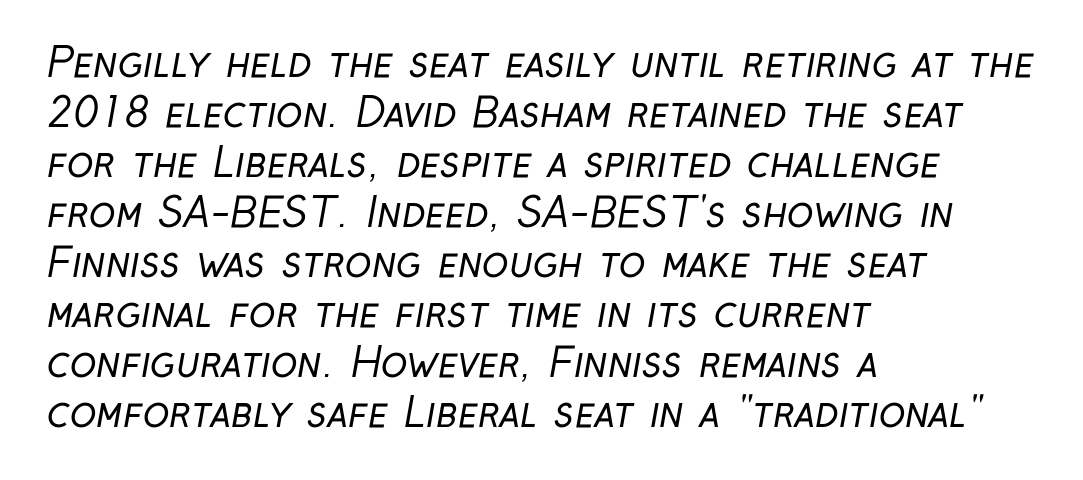
Q: Is the text bold? A: No.
Q: Is the typeface a serif or a sans-serif typeface? A: Sans-serif.
Q: Is the text underlined? A: No.
Q: How is the paragraph aligned? A: Left-aligned.
Q: Is the spacing between letters normal or unusually wide? A: Normal.
Q: Is the spacing between lines tight, normal or loose? A: Normal.
Q: Width (condensed, normal, or wide)? A: Condensed.
Q: Stroke contrast? A: Low.
Q: x-height? A: Medium.
Q: Monospaced? A: No.
